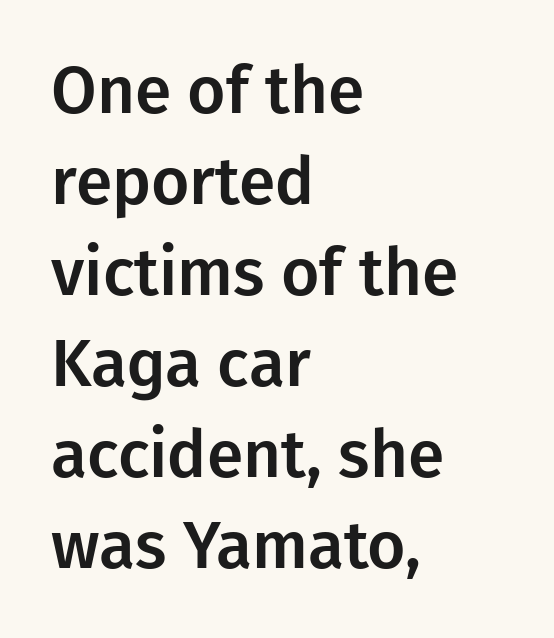
{"serif": "no", "italic": "no", "width": "normal", "stroke_contrast": "low", "x_height": "medium", "monospaced": "no", "underline": "no", "align": "left", "line_spacing": "normal", "line_spacing_ratio": 1.38, "letter_spacing": "normal", "letter_spacing_em": 0.0, "glyph_px": 66}
